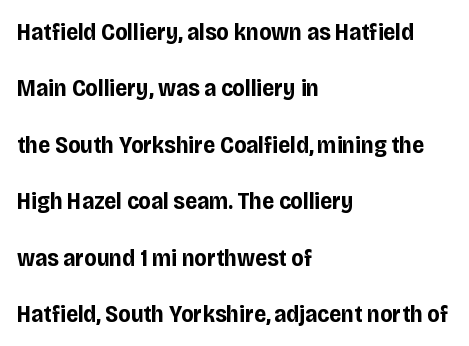
The space beneath each line is pristine and unruled. A great deal of white space separates one row of letters from the next. A typesetter would mark this as roman, not italic. The passage is arranged the way most books set body copy — flush left.
